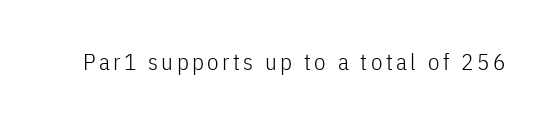
Honestly, there is no underline to notice here at all. This is roman type, the default non-slanted kind. Weight: not bold — regular or lighter.
